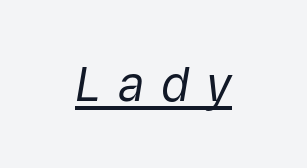
Q: Is the text bold? A: No.
Q: Is the text italic (slanted)? A: Yes, it leans right by about 9 degrees.
Q: Is the text underlined? A: Yes.
Q: Is the spacing between letters normal or unusually wide? A: Unusually wide.
Q: Width (condensed, normal, or wide)? A: Normal.
Q: Stroke contrast? A: Low.
Q: x-height? A: Medium.
Q: Monospaced? A: No.
